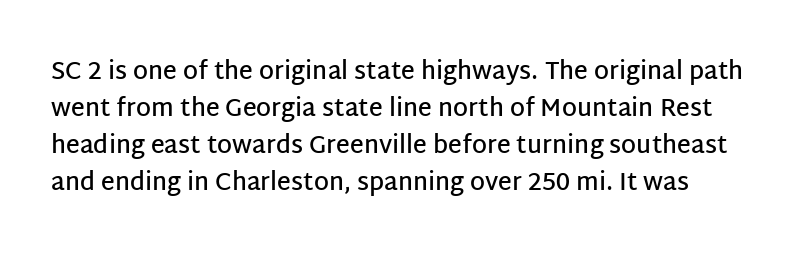
The passage shown is not underscored anywhere. This rendering leaves character spacing at its baseline value. Posture: vertical. Bold? Not quite — semibold, heavier than regular but stopping short.
